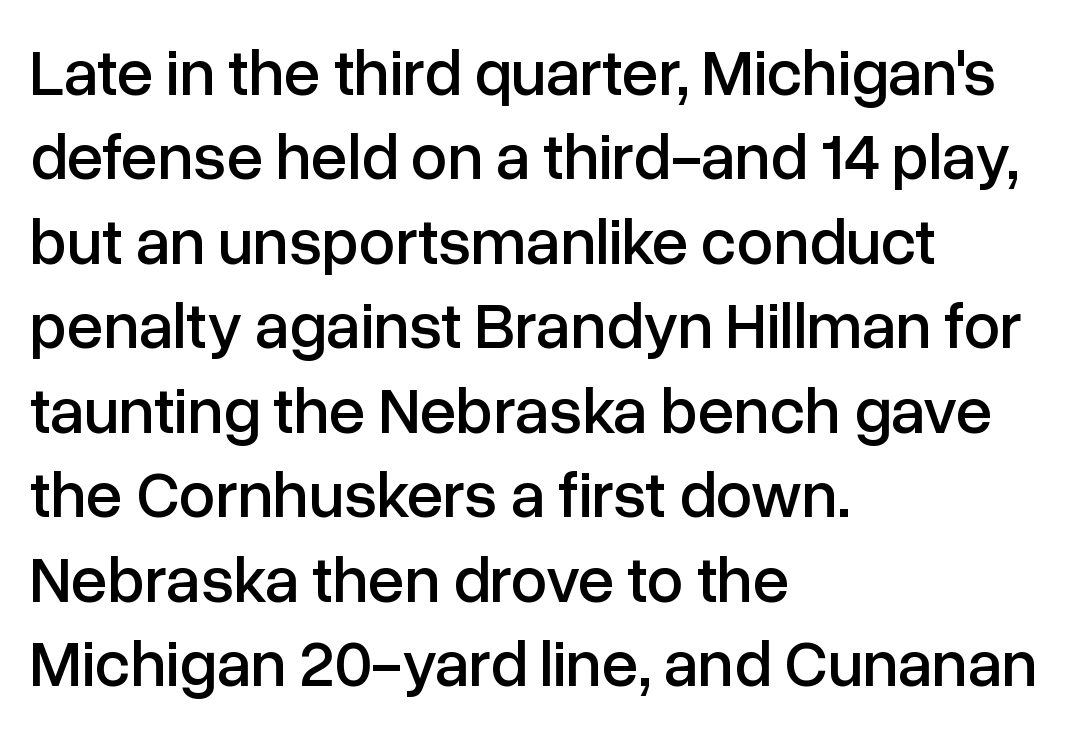
The image shows 65 px sans-serif type, upright; set left-aligned, normal line spacing (1.3x), normal letter spacing, not underlined; low stroke contrast and a medium x-height.
